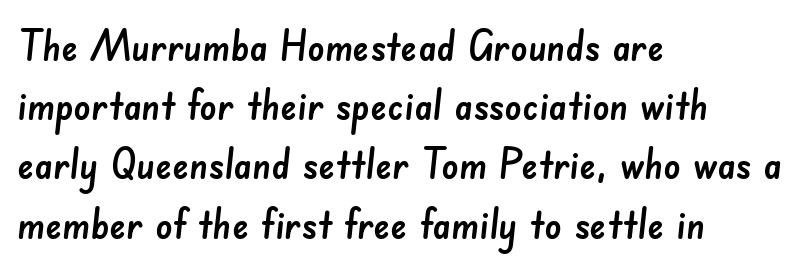
The image shows 42 px sans-serif type; set left-aligned, normal line spacing (1.41x), normal letter spacing, not underlined; low stroke contrast and a small x-height.
